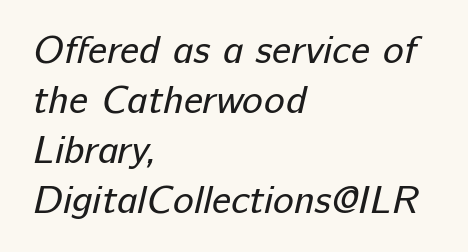
The image shows 39 px regular-weight sans-serif type; set left-aligned, normal line spacing (1.28x), normal letter spacing, not underlined; low stroke contrast and a medium x-height.
